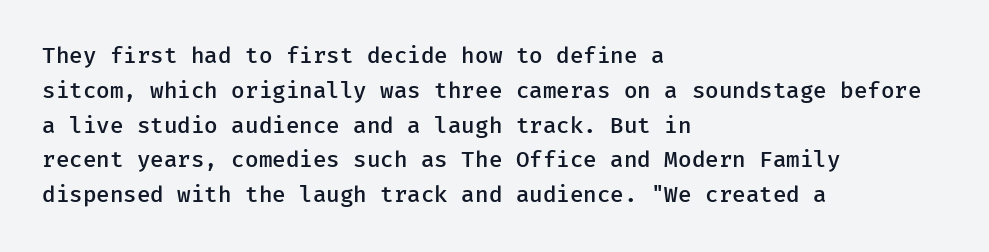
Firm but not heavy-handed strokes: this text is semibold. The specimen omits any rule beneath the text block's lines. Ordinary non-slanted type is in use. Each new line begins a customary step beneath the previous one. The line texture is even and compact thanks to regular tracking.
